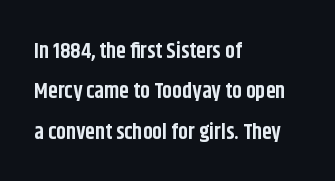
The image shows 22 px bold type, upright; set left-aligned, line spacing 1.84x, normal letter spacing, not underlined.
